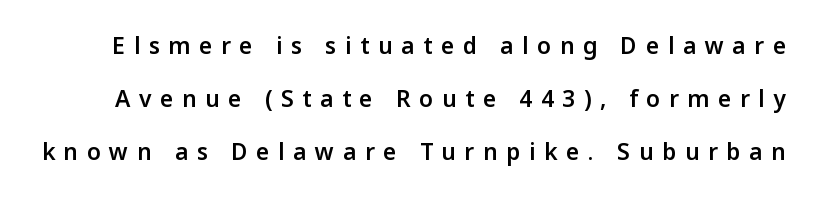
{"italic": "no", "bold": "semi", "underline": "no", "line_spacing": "loose", "line_spacing_ratio": 2.31, "letter_spacing": "wide", "letter_spacing_em": 0.37, "glyph_px": 23}
